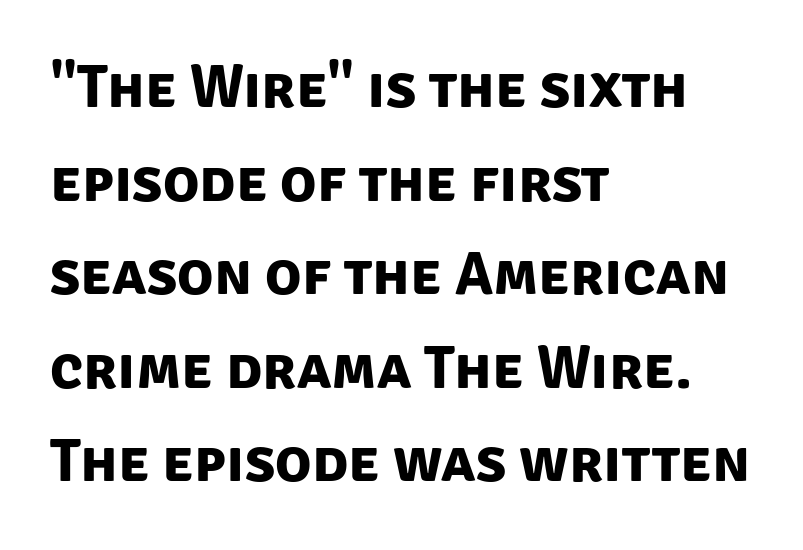
Standard letterfit; no display-style spreading of the glyphs. Its strokes are broad and dark, the hallmark of bold type. Unlike a traditional serif, this face leaves its strokes unadorned. The rag falls on the right side of this text block. This block has exactly the height ordinary leading produces. A typesetter would call this proportional, since set widths differ per character.
